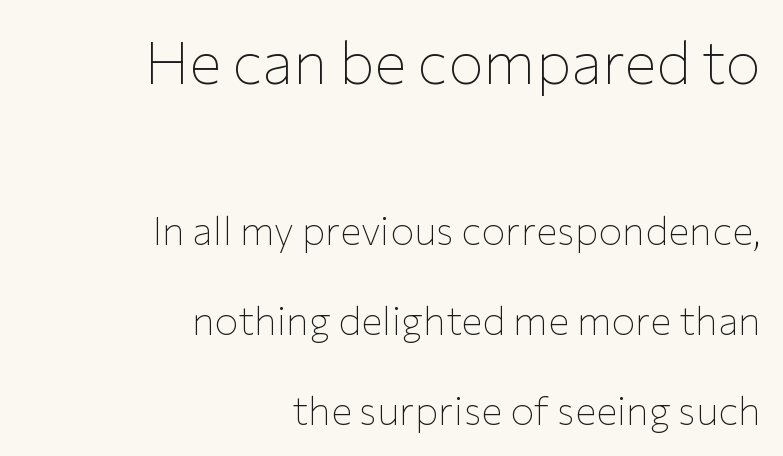
Italic: no, the glyphs are upright roman. No chunkiness to these letters — they're not bold. Varying glyph widths throughout — classic text-font behaviour. Each row of text sits above clean, open space.
